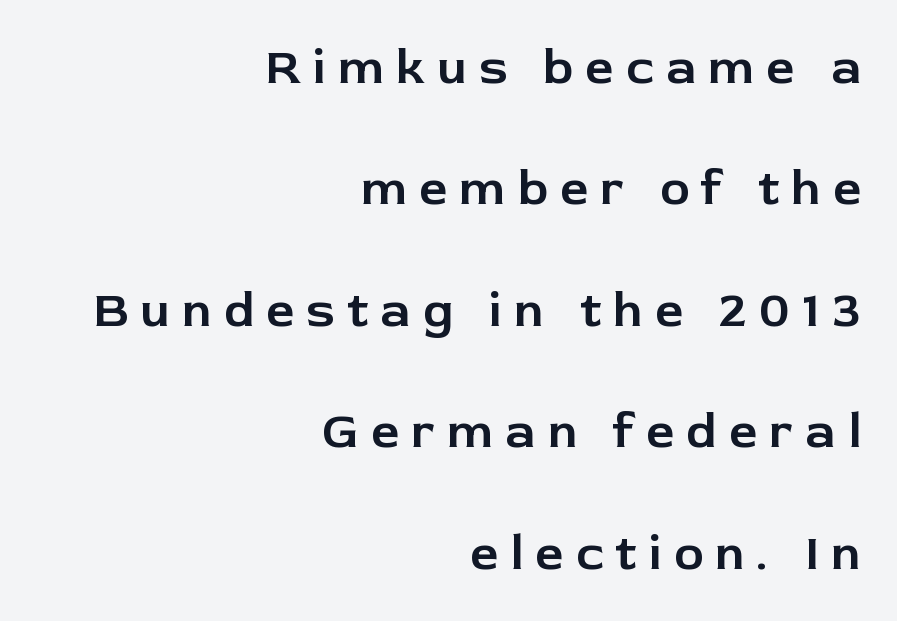
To sum up the face: it is a sans, with no serifs. The letters advance in unequal steps, a hallmark of proportional type. Horizontal bands of white between lines are thick stripes. Designer's note — italics off, roman on.
